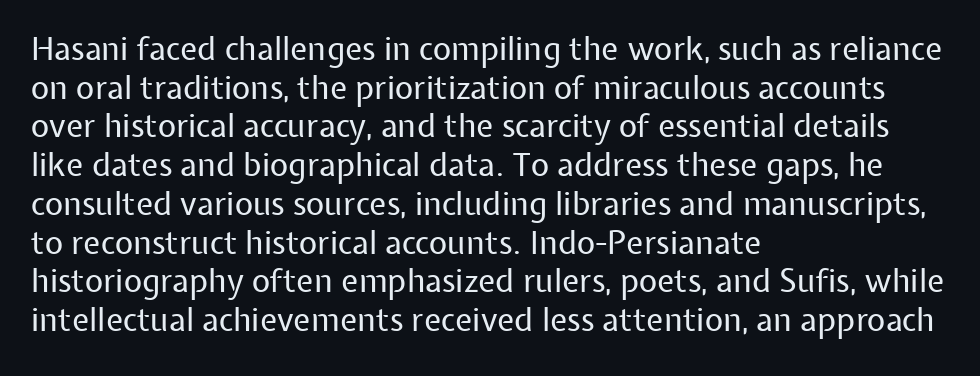
These lines are rendered in a variable-pitch font. The weight tops out at a normal text grade. Spacing between characters is what you'd get straight out of the box. The baseline area is clear.
